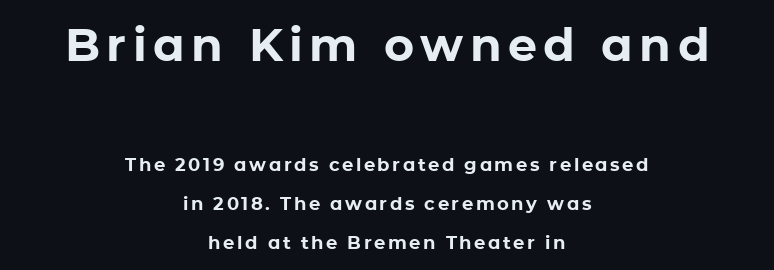
Q: Is the text bold? A: Yes.
Q: Is the text italic (slanted)? A: No, it is upright.
Q: Is the typeface a serif or a sans-serif typeface? A: Sans-serif.
Q: Is the text underlined? A: No.
Q: How is the paragraph aligned? A: Centered.
Q: Is the spacing between lines tight, normal or loose? A: Loose.
Q: Which block of text is set in a larger size, the first (top) or the second (bottom)? A: The first (top) one.
Q: Width (condensed, normal, or wide)? A: Normal.
Q: Stroke contrast? A: Low.
Q: x-height? A: Medium.
Q: Monospaced? A: No.
